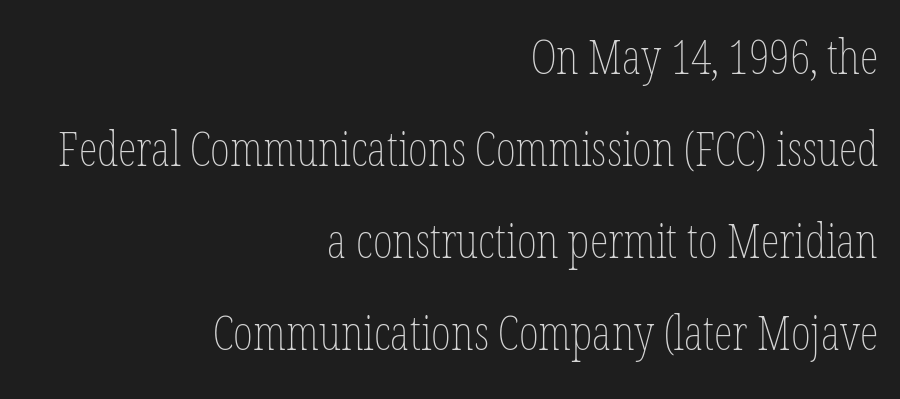
{"italic": "no", "bold": "no", "weight": "thin", "width": "condensed", "stroke_contrast": "low", "x_height": "medium", "monospaced": "no", "underline": "no", "align": "right", "line_spacing": "loose", "line_spacing_ratio": 1.92, "letter_spacing": "normal", "letter_spacing_em": 0.0, "glyph_px": 48}
